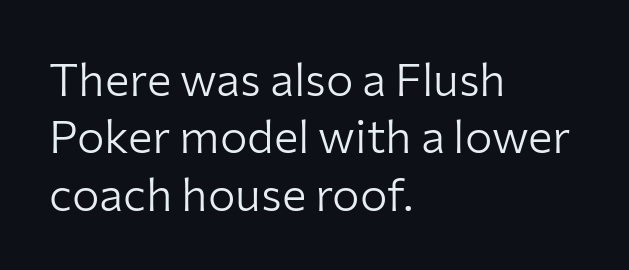
{"serif": "no", "italic": "no", "bold": "no", "weight": "light", "width": "normal", "stroke_contrast": "low", "x_height": "medium", "monospaced": "no", "underline": "no", "align": "left", "line_spacing": "normal", "line_spacing_ratio": 1.25, "letter_spacing": "normal", "letter_spacing_em": 0.0, "glyph_px": 46}
